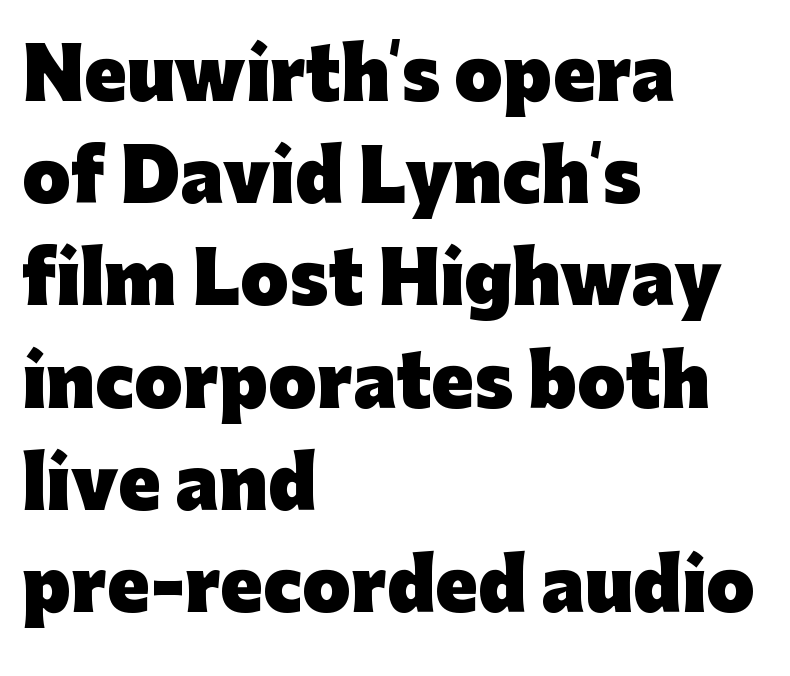
{"serif": "no", "italic": "no", "bold": "yes", "weight": "heavy", "width": "normal", "stroke_contrast": "low", "x_height": "medium", "monospaced": "no", "underline": "no", "align": "left", "line_spacing": "normal", "line_spacing_ratio": 1.46, "letter_spacing": "normal", "letter_spacing_em": 0.0, "glyph_px": 70}
